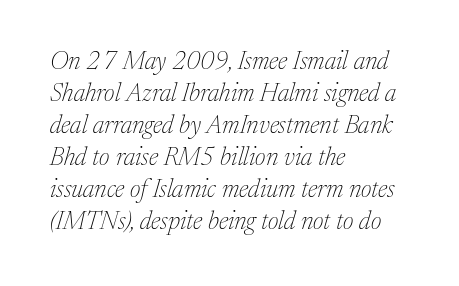
Q: Is the text bold? A: No.
Q: Is the text italic (slanted)? A: Yes, it leans right by about 17 degrees.
Q: Is the text underlined? A: No.
Q: How is the paragraph aligned? A: Left-aligned.
Q: Is the spacing between letters normal or unusually wide? A: Normal.
Q: Is the spacing between lines tight, normal or loose? A: Normal.
